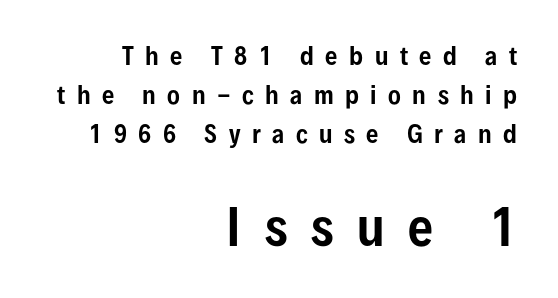
{"serif": "no", "italic": "no", "width": "condensed", "stroke_contrast": "low", "x_height": "medium", "monospaced": "no", "underline": "no", "align": "right", "line_spacing": "normal", "line_spacing_ratio": 1.62, "letter_spacing": "wide", "letter_spacing_em": 0.48, "larger_block": "second", "size_ratio": 2.04, "glyph_px": 49}
